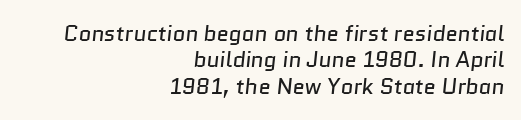
The image shows 22 px text type; set right-aligned, line spacing 1.2x, normal letter spacing, not underlined.
